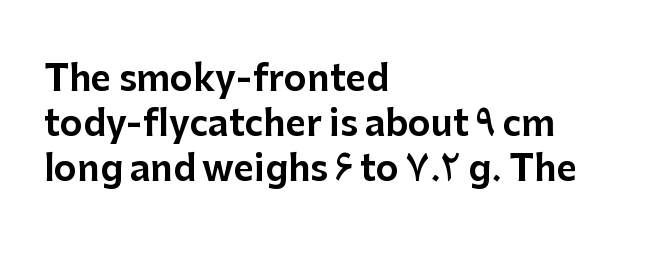
Q: Is the text italic (slanted)? A: No, it is upright.
Q: Is the typeface a serif or a sans-serif typeface? A: Sans-serif.
Q: Is the text underlined? A: No.
Q: How is the paragraph aligned? A: Left-aligned.
Q: Is the spacing between letters normal or unusually wide? A: Normal.
Q: Is the spacing between lines tight, normal or loose? A: Normal.
Q: Width (condensed, normal, or wide)? A: Normal.
Q: Stroke contrast? A: Low.
Q: x-height? A: Medium.
Q: Monospaced? A: No.
